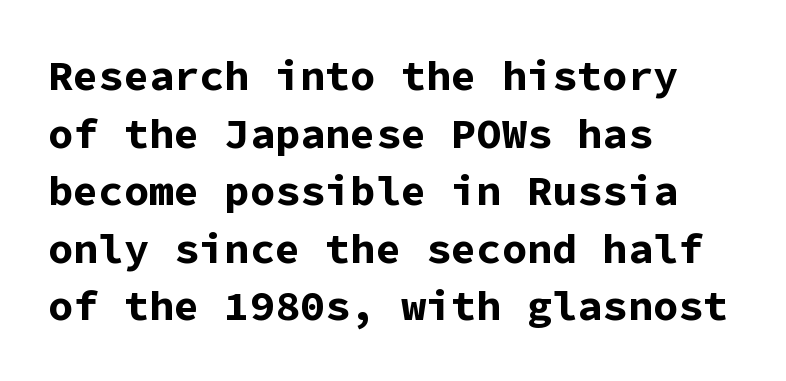
This is the regular roman posture of the typeface. The passage is arranged the way most books set body copy — flush left. Each letter's strokes conclude bluntly, with no projecting serifs. Students, observe: this is what conventionally led text looks like. Words float on clear page, feet unadorned. In terms of letterspacing, this is plain default setting.
